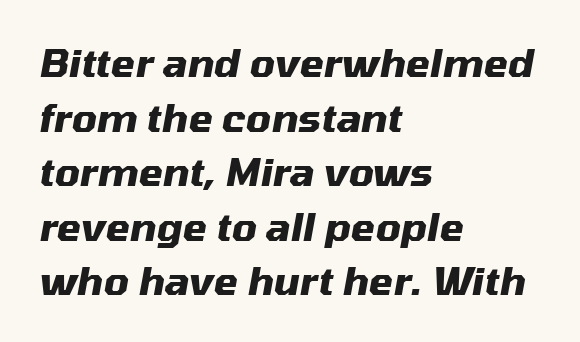
The image shows 39 px heavy type, italic (leaning right); set left-aligned, normal line spacing (1.4x), normal letter spacing, not underlined; medium stroke contrast and a medium x-height.
